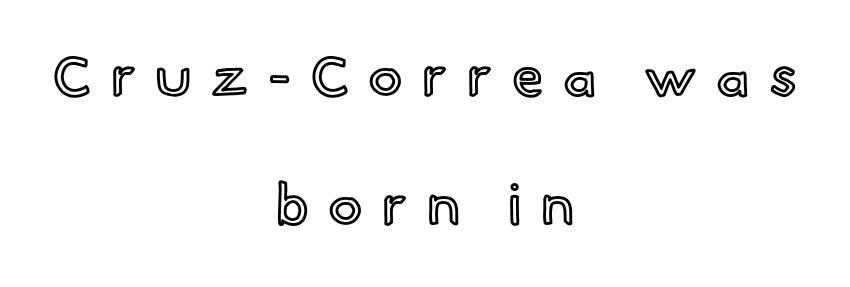
The image shows 57 px text type, upright; set centered, loose line spacing (2.26x), unusually wide letter spacing (+0.34 em), not underlined; a small x-height.
